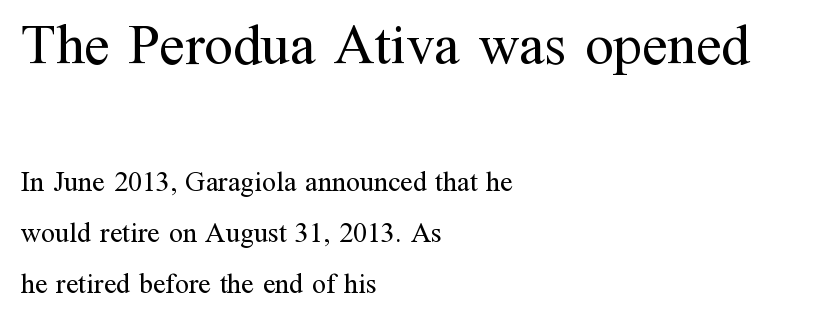
The image shows 57 px regular-weight serif type, upright; set left-aligned, line spacing 1.82x, normal letter spacing, not underlined; the first (top) block is 2.04x larger; medium stroke contrast and a medium x-height.
